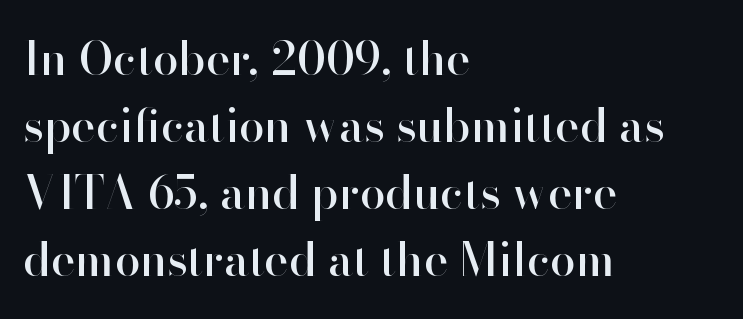
{"serif": "no", "italic": "no", "width": "normal", "stroke_contrast": "high", "x_height": "small", "monospaced": "no", "underline": "no", "align": "left", "line_spacing": "normal", "line_spacing_ratio": 1.46, "letter_spacing": "normal", "letter_spacing_em": 0.0, "glyph_px": 46}
